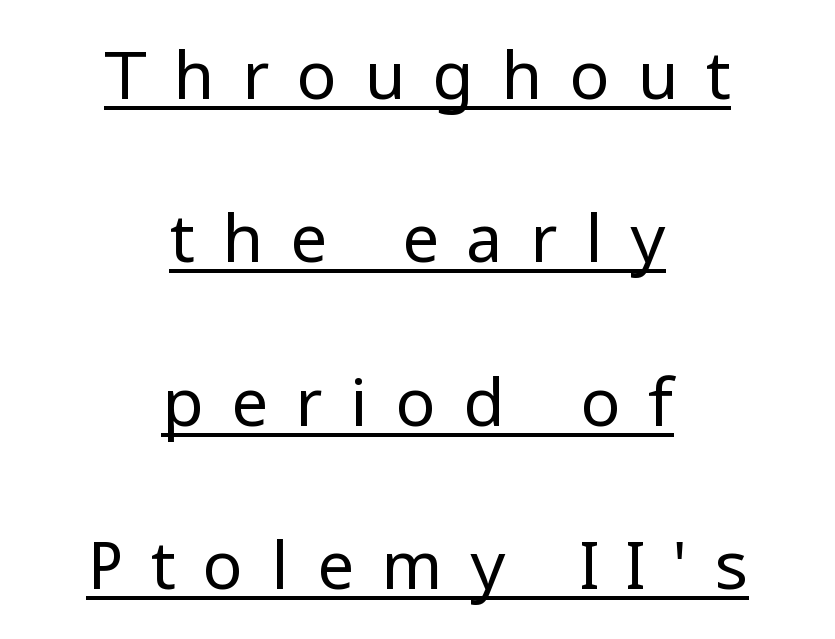
Q: Is the text bold? A: No.
Q: Is the text italic (slanted)? A: No, it is upright.
Q: Is the typeface a serif or a sans-serif typeface? A: Sans-serif.
Q: Is the text underlined? A: Yes.
Q: How is the paragraph aligned? A: Centered.
Q: Is the spacing between letters normal or unusually wide? A: Unusually wide.
Q: Is the spacing between lines tight, normal or loose? A: Loose.
Q: Width (condensed, normal, or wide)? A: Normal.
Q: Stroke contrast? A: Low.
Q: x-height? A: Medium.
Q: Monospaced? A: No.
